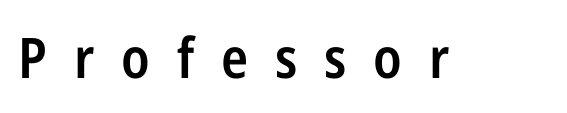
Q: Is the text bold? A: Semi-bold.
Q: Is the text italic (slanted)? A: No, it is upright.
Q: Is the typeface a serif or a sans-serif typeface? A: Sans-serif.
Q: Is the text underlined? A: No.
Q: Is the spacing between letters normal or unusually wide? A: Unusually wide.
Q: Width (condensed, normal, or wide)? A: Condensed.
Q: Stroke contrast? A: Low.
Q: x-height? A: Medium.
Q: Monospaced? A: No.
